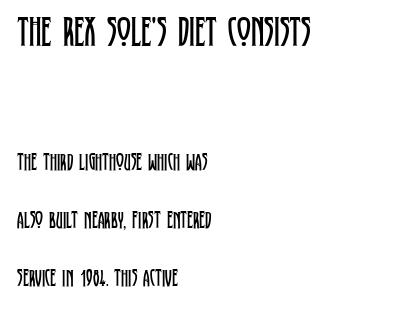
The image shows 42 px regular-weight, condensed serif type, upright; set left-aligned, loose line spacing (2.43x), normal letter spacing, not underlined; the first (top) block is 1.75x larger; low stroke contrast and a large x-height.
